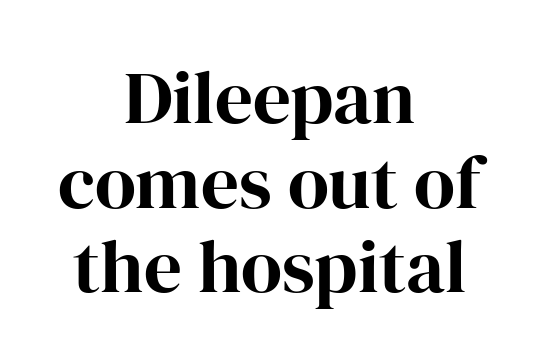
Serifs: yes, visible at the terminals of the letterforms. Default kerning and tracking; the words read as compact shapes. If you folded the block vertically in half, each line would mirror itself in length. One glance says dense: line gaps are narrower than usual. The area under the type is left untouched.
